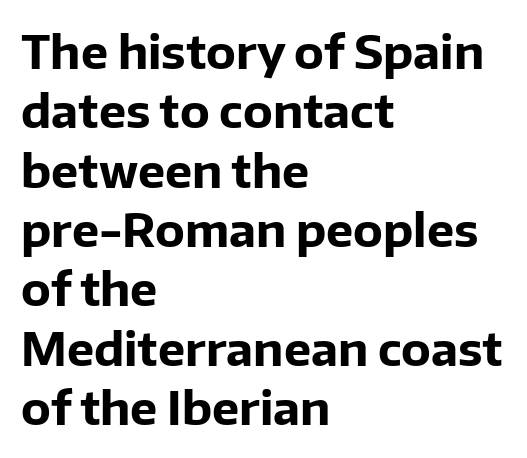
Plenty of ink on the page — the face is bold. Is there much room between lines? A standard amount, neither cramped nor airy. Horizontally, the lines are justified to the leading edge only. Ordinary non-slanted type is in use. The glyphs are unaccompanied by any horizontal stroke below them.
